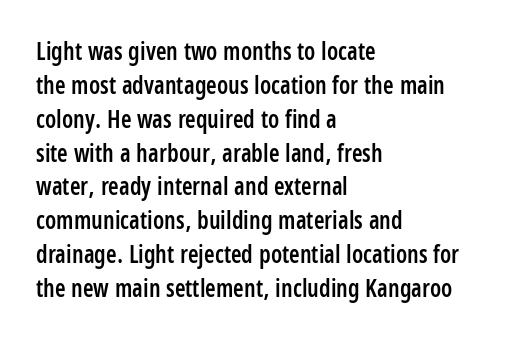
The image shows 24 px text type, upright; set left-aligned, normal line spacing (1.41x), normal letter spacing, not underlined.
